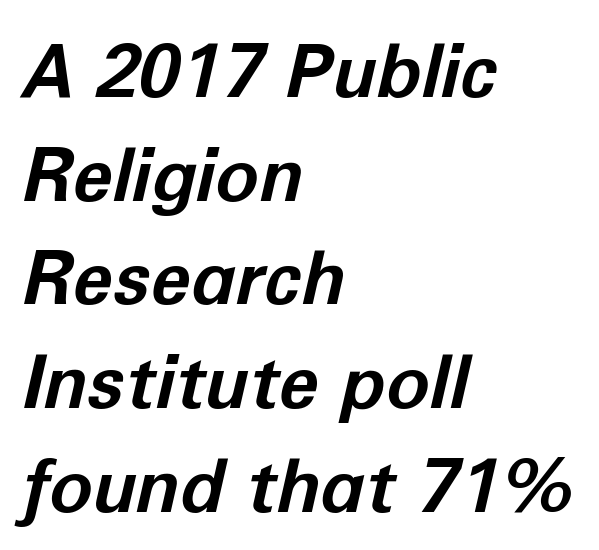
The image shows 73 px bold type, italic (leaning right); set left-aligned, normal line spacing (1.42x), normal letter spacing, not underlined; low stroke contrast and a medium x-height.
